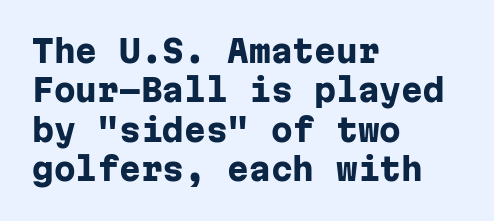
The space directly below the letters is spotless. A typesetter would call this zero additional tracking. The type family on display is of the sans-serif kind. The typography opts for an upright posture over an oblique one. Is this a fixed-width face? Yes — each glyph sits in an identical cell. On the weight axis this lands at bold, roughly 700.
